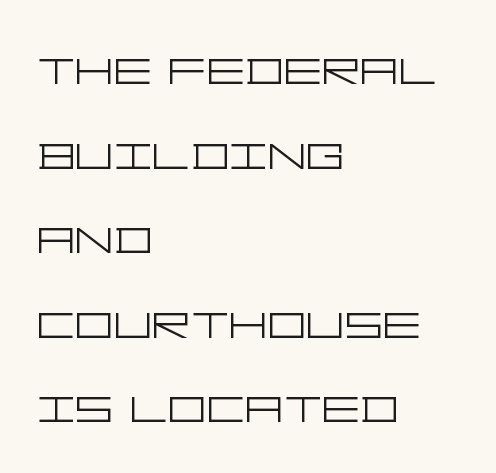
One glance says typical: line gaps are just what's usual. The paragraph has a hard left edge and a soft right edge. Rule under the text: the space is simply empty. Ordinary non-slanted type is in use. Is the type heavy? It reads as light-to-regular instead. Look at the bottom of the vertical strokes: they stop flat, with no serifs.
